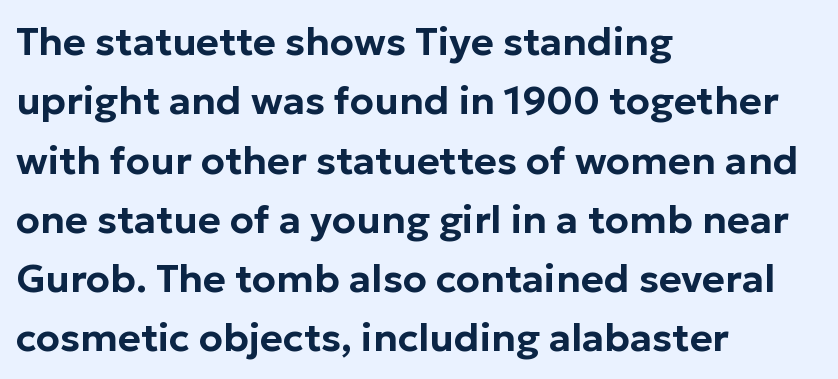
Q: Is the text italic (slanted)? A: No, it is upright.
Q: Is the typeface a serif or a sans-serif typeface? A: Sans-serif.
Q: Is the text underlined? A: No.
Q: How is the paragraph aligned? A: Left-aligned.
Q: Is the spacing between letters normal or unusually wide? A: Normal.
Q: Is the spacing between lines tight, normal or loose? A: Normal.
Q: Width (condensed, normal, or wide)? A: Normal.
Q: Stroke contrast? A: Low.
Q: x-height? A: Medium.
Q: Monospaced? A: No.
